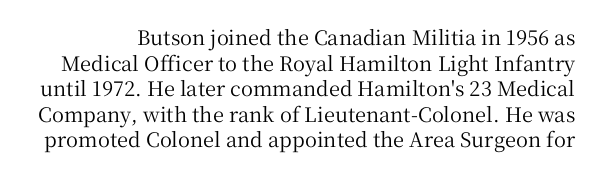
{"italic": "no", "underline": "no", "line_spacing": "normal", "line_spacing_ratio": 1.28, "letter_spacing": "normal", "letter_spacing_em": 0.0, "glyph_px": 20}
